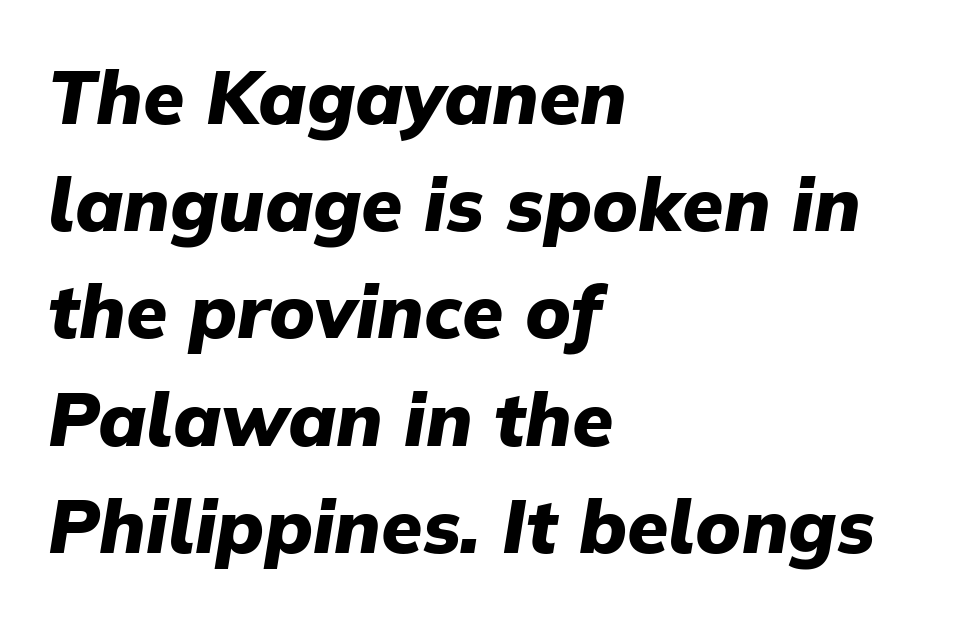
Q: Is the text bold? A: Yes.
Q: Is the text italic (slanted)? A: Yes, it leans right by about 9 degrees.
Q: Is the text underlined? A: No.
Q: How is the paragraph aligned? A: Left-aligned.
Q: Is the spacing between letters normal or unusually wide? A: Normal.
Q: Is the spacing between lines tight, normal or loose? A: Normal.
Q: Width (condensed, normal, or wide)? A: Normal.
Q: Stroke contrast? A: Low.
Q: x-height? A: Medium.
Q: Monospaced? A: No.
